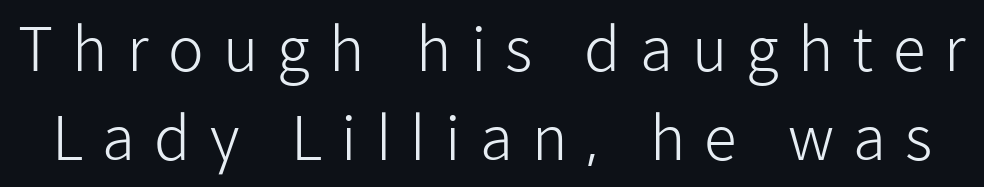
The letters are spread apart with noticeably loose tracking. Every stem runs plumb, perpendicular to the baseline. Honestly, there is no underline to notice here at all. Proportional: the letters do not fall into vertical columns. The rows are spaced the way most documents space them. Stroke thickness stays within the range of a standard reading face or lighter.
